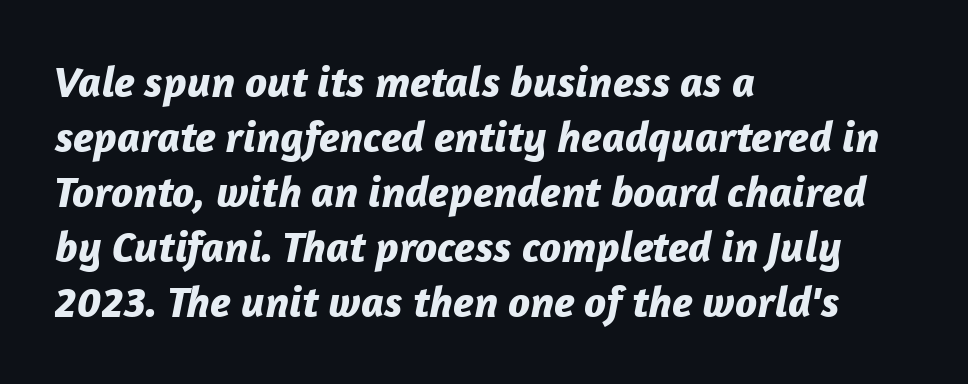
{"italic": "yes", "lean": "right", "slant_degrees": 12, "bold": "yes", "weight": "bold", "width": "normal", "stroke_contrast": "low", "x_height": "medium", "monospaced": "no", "underline": "no", "align": "left", "line_spacing": "normal", "line_spacing_ratio": 1.25, "letter_spacing": "normal", "letter_spacing_em": 0.0, "glyph_px": 44}
